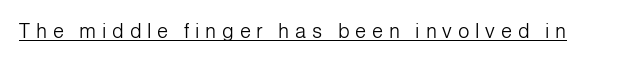
{"italic": "no", "bold": "no", "underline": "yes", "letter_spacing": "wide", "letter_spacing_em": 0.29, "glyph_px": 20}
